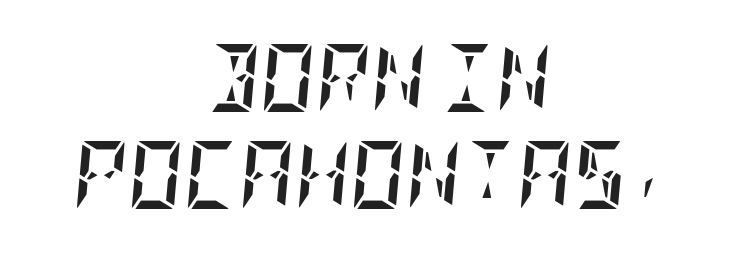
The font's italic variant was chosen for this text. Both edges are ragged and mirror each other, which tells us the setting is centered. Chunky letters — that's bold for sure. Interline gaps are of average width in this sample.
